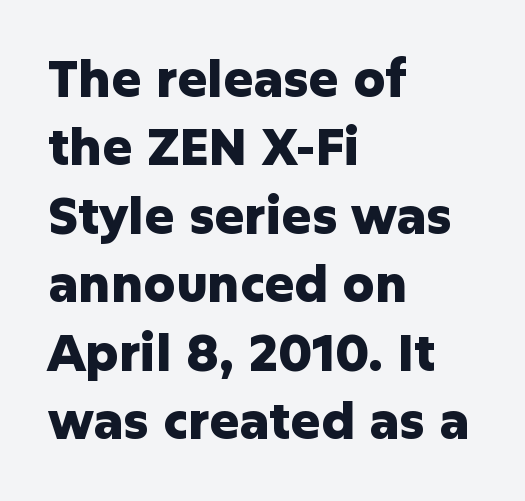
The compositor pushed each line to the left boundary. Spacing verdict: proportional, widths tailored to each character. There is no visible air inserted between adjacent glyphs. Ordinary non-slanted type is in use. What kind of face is this? One without serifs — a sans. The typesetting leans heavy: a genuine bold.
